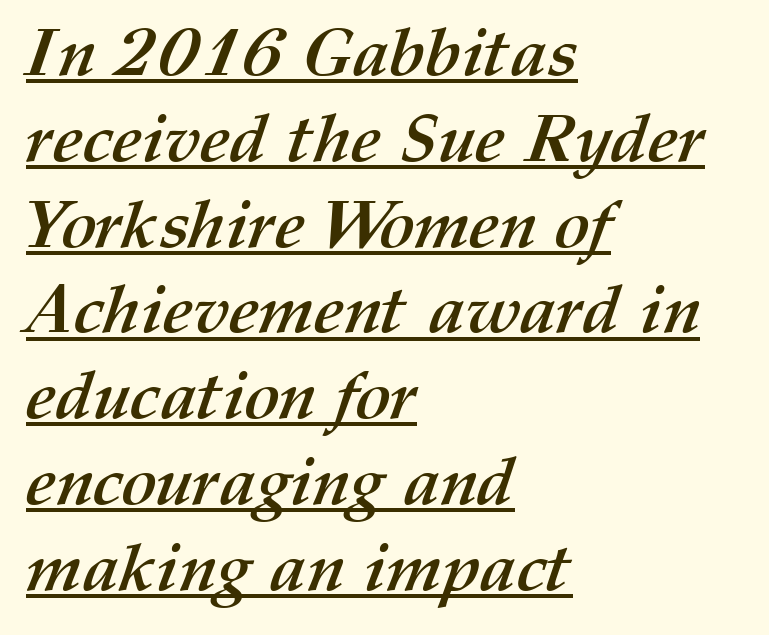
{"bold": "yes", "weight": "semibold", "width": "normal", "stroke_contrast": "medium", "x_height": "medium", "monospaced": "no", "underline": "yes", "align": "left", "line_spacing": "normal", "line_spacing_ratio": 1.28, "letter_spacing": "normal", "letter_spacing_em": 0.0, "glyph_px": 67}
